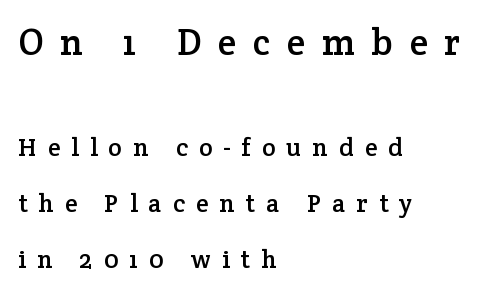
{"serif": "yes", "italic": "no", "width": "normal", "stroke_contrast": "low", "x_height": "medium", "monospaced": "no", "underline": "no", "align": "left", "line_spacing": "loose", "line_spacing_ratio": 2.25, "letter_spacing": "wide", "letter_spacing_em": 0.45, "larger_block": "first", "size_ratio": 1.48, "glyph_px": 37}
